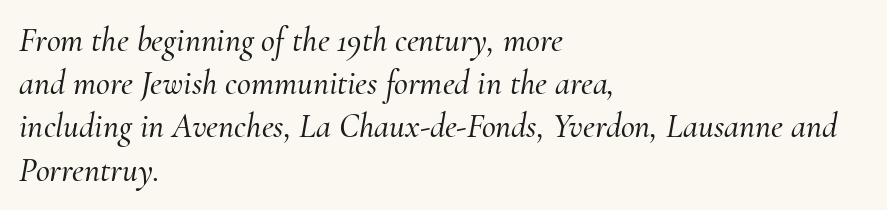
The rendering uses natural spacing where letterforms have individual widths. Horizontal bands of white between lines are of average thickness. What kind of face is this? One with serifs. Beneath every word, the page is bare. Glyph-to-glyph distance matches everyday printed text. This sample is left-justified, so line endings fall wherever the words run out.
